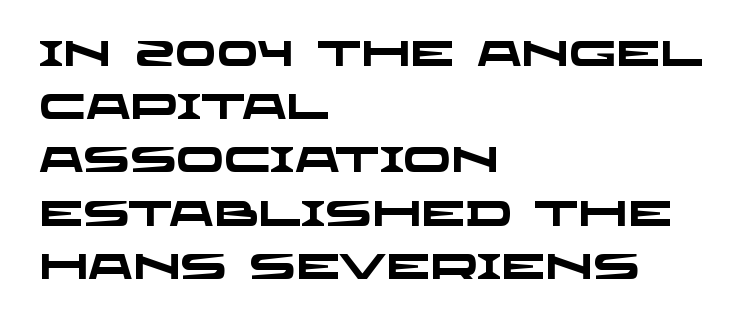
You could not count columns in this text — the font is proportionally spaced. Here the glyphs are tracked normally, forming tight word shapes. The glyphs in this specimen are sans serif. Look at the stroke-to-counter ratio: heavy, a bold. All the whitespace from short lines collects on the right.
